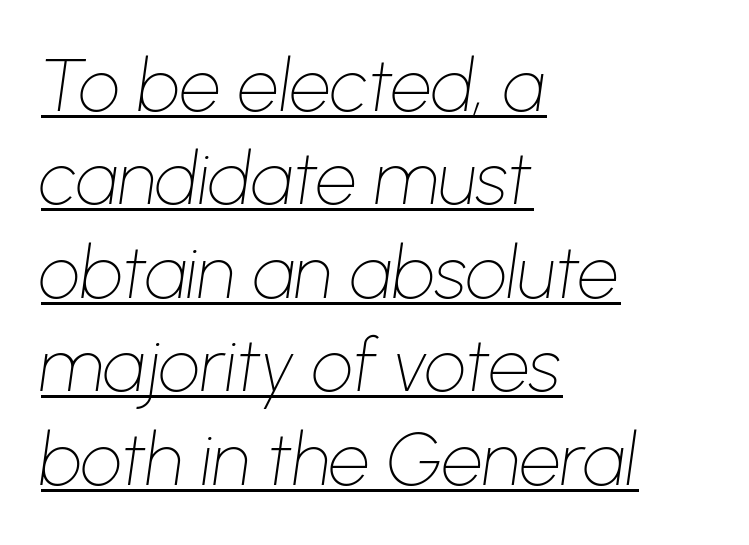
Q: Is the text bold? A: No.
Q: Is the text italic (slanted)? A: Yes, it leans right by about 8 degrees.
Q: Is the text underlined? A: Yes.
Q: How is the paragraph aligned? A: Left-aligned.
Q: Is the spacing between letters normal or unusually wide? A: Normal.
Q: Is the spacing between lines tight, normal or loose? A: Normal.
Q: Width (condensed, normal, or wide)? A: Normal.
Q: Stroke contrast? A: Low.
Q: x-height? A: Medium.
Q: Monospaced? A: No.
